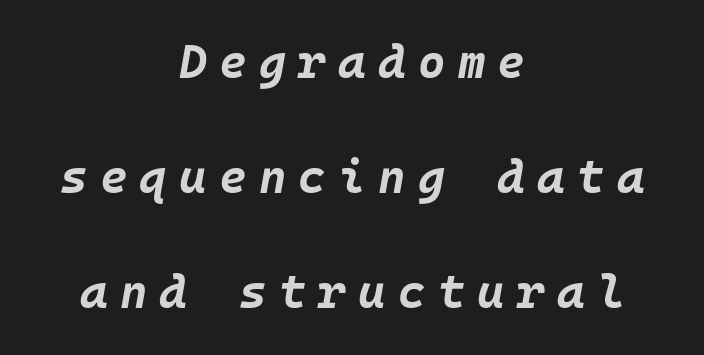
The rendering inserts visible extra space after every character. The face used here has the dense, thick strokes of a bold. Italic: yes, the glyphs are oblique. The line-height multiplier appears high, well above default.
